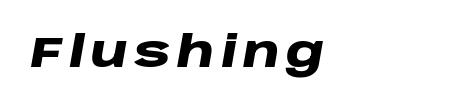
Q: Is the text bold? A: Yes.
Q: Is the text italic (slanted)? A: Yes, it leans right by about 10 degrees.
Q: Is the text underlined? A: No.
Q: Width (condensed, normal, or wide)? A: Wide.
Q: Stroke contrast? A: Low.
Q: x-height? A: Large.
Q: Monospaced? A: No.
